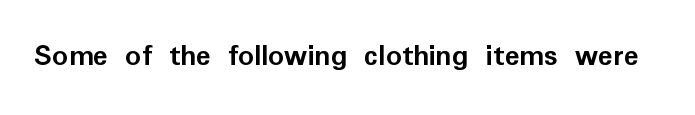
Q: Is the text bold? A: Yes.
Q: Is the text italic (slanted)? A: No, it is upright.
Q: Is the typeface a serif or a sans-serif typeface? A: Sans-serif.
Q: Is the text underlined? A: No.
Q: Is the spacing between letters normal or unusually wide? A: Normal.
Q: Width (condensed, normal, or wide)? A: Normal.
Q: Stroke contrast? A: Low.
Q: x-height? A: Medium.
Q: Monospaced? A: No.
